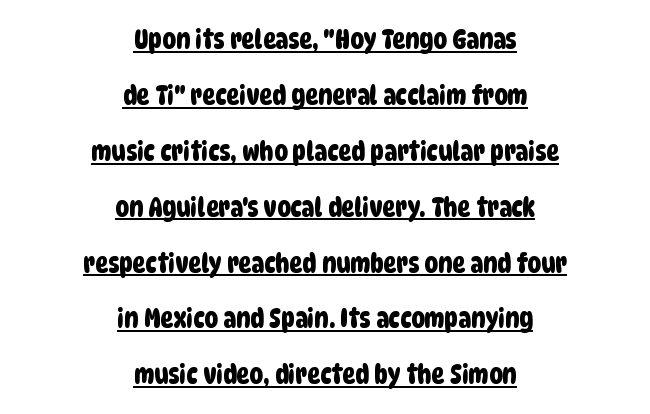
Q: Is the text underlined? A: Yes.
Q: How is the paragraph aligned? A: Centered.
Q: Is the spacing between letters normal or unusually wide? A: Normal.
Q: Is the spacing between lines tight, normal or loose? A: Loose.
